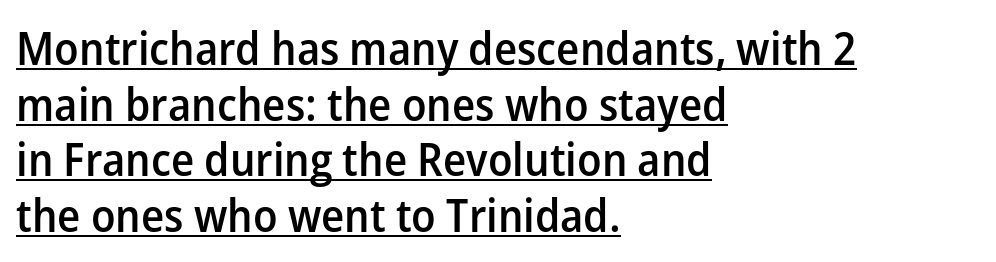
{"serif": "no", "italic": "no", "bold": "semi", "weight": "semibold", "width": "normal", "stroke_contrast": "low", "x_height": "medium", "monospaced": "no", "underline": "yes", "align": "left", "line_spacing_ratio": 1.21, "letter_spacing": "normal", "letter_spacing_em": 0.0, "glyph_px": 46}
